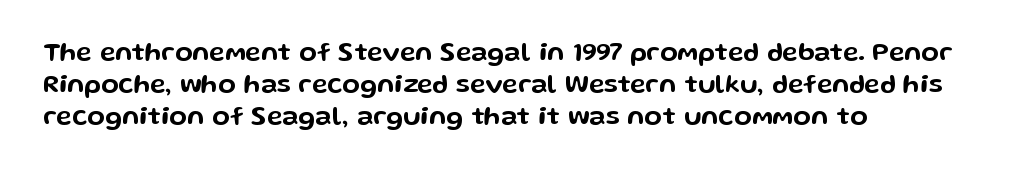
{"italic": "no", "underline": "no", "align": "left", "line_spacing_ratio": 1.24, "letter_spacing": "normal", "letter_spacing_em": 0.0, "glyph_px": 26}
